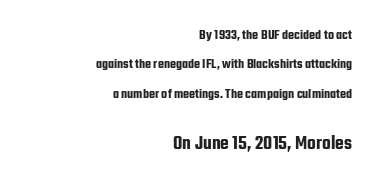
{"italic": "no", "underline": "no", "align": "right", "line_spacing": "loose", "line_spacing_ratio": 2.1, "letter_spacing": "normal", "letter_spacing_em": 0.0, "larger_block": "second", "size_ratio": 1.43, "glyph_px": 20}
